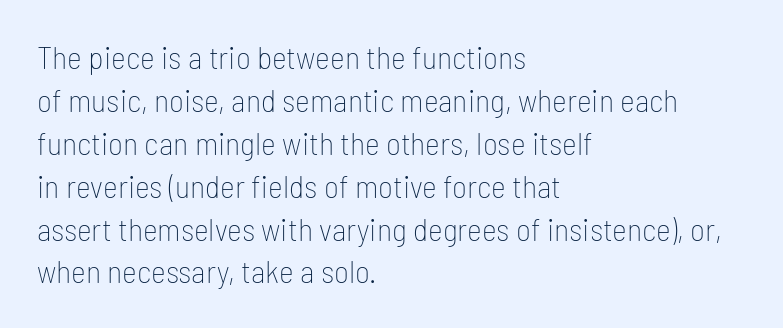
The image shows 32 px thin, condensed sans-serif type, upright; set left-aligned, normal line spacing (1.34x), normal letter spacing, not underlined; low stroke contrast and a medium x-height.
